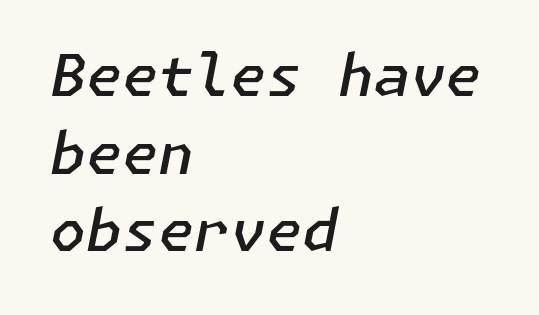
{"italic": "yes", "lean": "right", "slant_degrees": 11, "bold": "semi", "weight": "semibold", "width": "normal", "stroke_contrast": "low", "x_height": "medium", "underline": "no", "align": "left", "line_spacing": "normal", "line_spacing_ratio": 1.34, "letter_spacing": "normal", "letter_spacing_em": 0.0, "glyph_px": 58}
